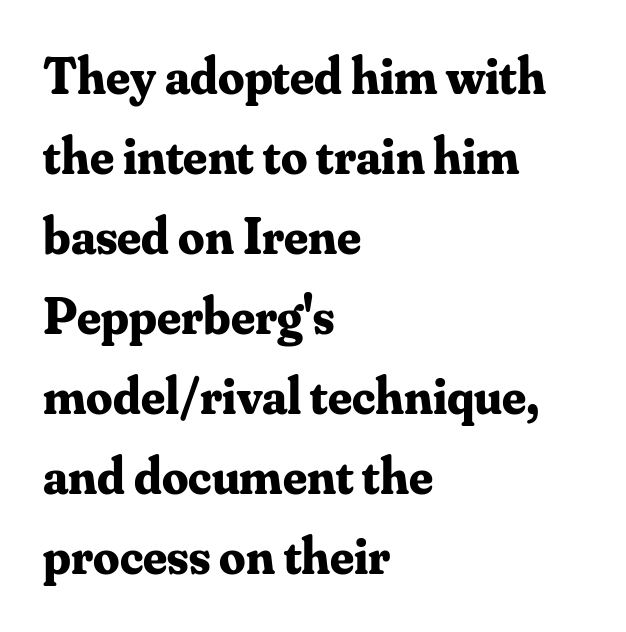
Q: Is the text bold? A: Yes.
Q: Is the text italic (slanted)? A: No, it is upright.
Q: Is the typeface a serif or a sans-serif typeface? A: Serif.
Q: Is the text underlined? A: No.
Q: How is the paragraph aligned? A: Left-aligned.
Q: Is the spacing between letters normal or unusually wide? A: Normal.
Q: Is the spacing between lines tight, normal or loose? A: Normal.
Q: Width (condensed, normal, or wide)? A: Normal.
Q: Stroke contrast? A: Medium.
Q: x-height? A: Small.
Q: Monospaced? A: No.
